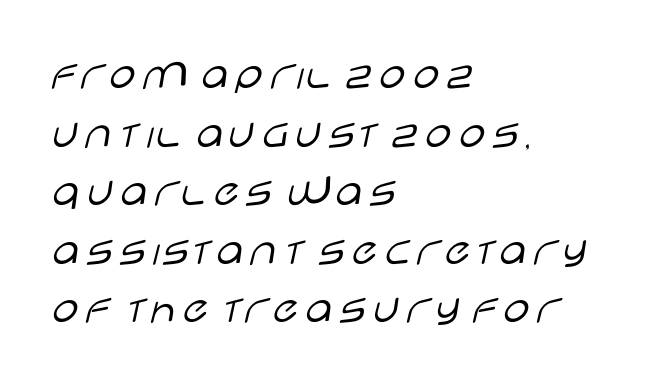
The image shows 48 px light, wide sans-serif type; set left-aligned, line spacing 1.22x, normal letter spacing, not underlined; low stroke contrast and a large x-height.
